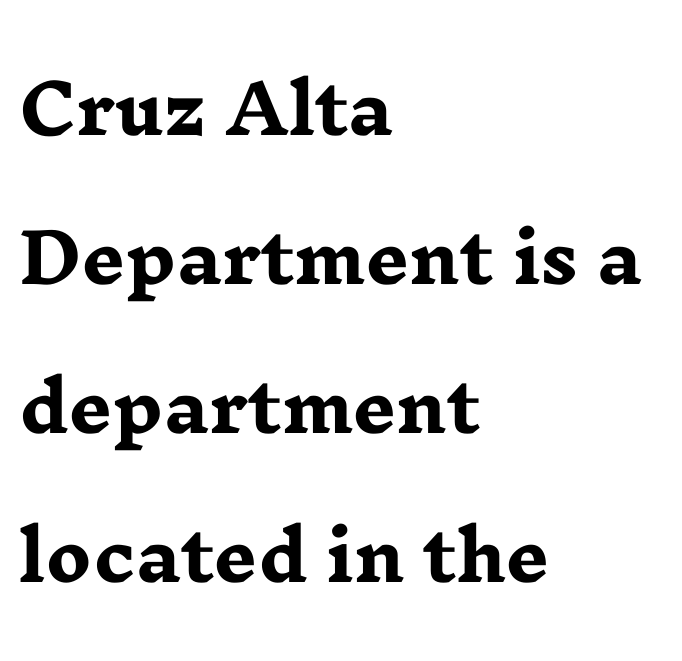
{"serif": "yes", "italic": "no", "bold": "yes", "weight": "heavy", "width": "wide", "stroke_contrast": "low", "x_height": "medium", "monospaced": "no", "underline": "no", "align": "left", "line_spacing": "loose", "line_spacing_ratio": 2.19, "letter_spacing": "normal", "letter_spacing_em": 0.0, "glyph_px": 68}
